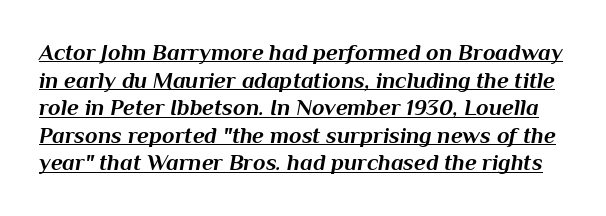
Q: Is the text bold? A: Yes.
Q: Is the text italic (slanted)? A: Yes, it leans right by about 10 degrees.
Q: Is the text underlined? A: Yes.
Q: Is the spacing between letters normal or unusually wide? A: Normal.
